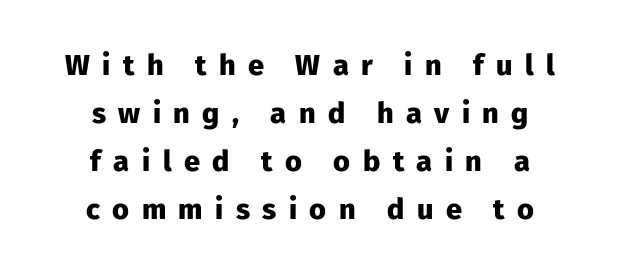
Q: Is the text bold? A: Yes.
Q: Is the text italic (slanted)? A: No, it is upright.
Q: Is the typeface a serif or a sans-serif typeface? A: Sans-serif.
Q: Is the text underlined? A: No.
Q: How is the paragraph aligned? A: Centered.
Q: Is the spacing between letters normal or unusually wide? A: Unusually wide.
Q: Is the spacing between lines tight, normal or loose? A: Normal.
Q: Width (condensed, normal, or wide)? A: Normal.
Q: Stroke contrast? A: Low.
Q: x-height? A: Medium.
Q: Monospaced? A: No.
